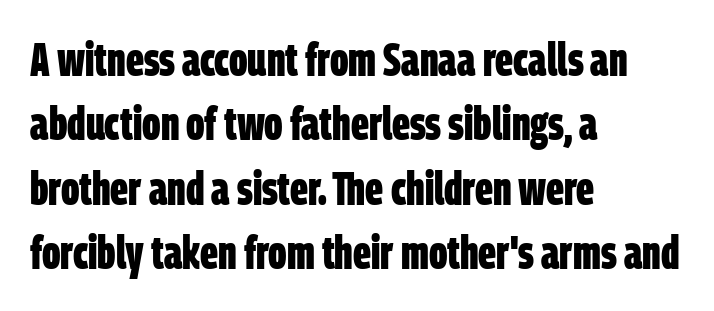
Q: Is the text bold? A: Yes.
Q: Is the typeface a serif or a sans-serif typeface? A: Sans-serif.
Q: Is the text underlined? A: No.
Q: How is the paragraph aligned? A: Left-aligned.
Q: Is the spacing between letters normal or unusually wide? A: Normal.
Q: Is the spacing between lines tight, normal or loose? A: Normal.
Q: Width (condensed, normal, or wide)? A: Condensed.
Q: Stroke contrast? A: Low.
Q: x-height? A: Large.
Q: Monospaced? A: No.
